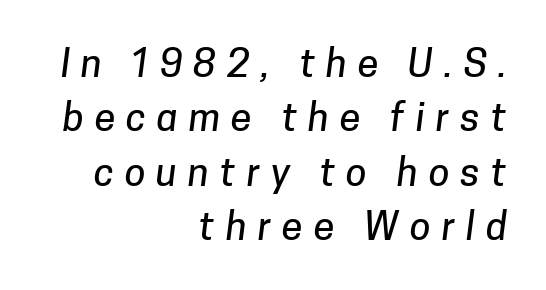
{"serif": "no", "width": "normal", "stroke_contrast": "low", "x_height": "medium", "monospaced": "no", "underline": "no", "align": "right", "line_spacing": "normal", "line_spacing_ratio": 1.43, "letter_spacing": "wide", "letter_spacing_em": 0.29, "glyph_px": 38}
